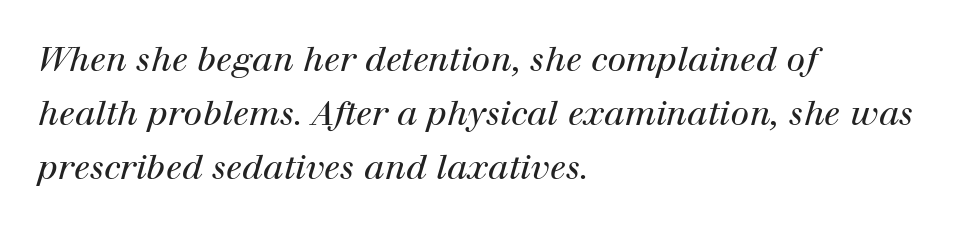
{"serif": "yes", "italic": "yes", "lean": "right", "slant_degrees": 12, "bold": "no", "weight": "regular", "width": "normal", "stroke_contrast": "high", "x_height": "medium", "monospaced": "no", "underline": "no", "align": "left", "line_spacing": "normal", "line_spacing_ratio": 1.59, "letter_spacing": "normal", "letter_spacing_em": 0.0, "glyph_px": 34}
